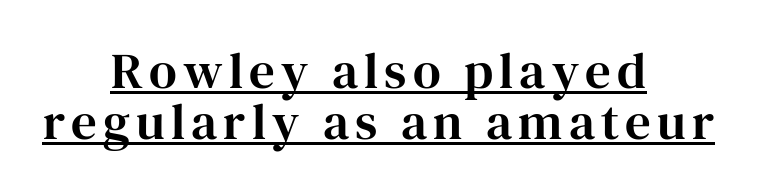
This is the regular roman posture of the typeface. A typesetter would call this proportional, since set widths differ per character. In terms of leading, this rendering errs on the cramped side. You can tell from the footed stems that serif type was used. Typeset on center — no edge is straight.
